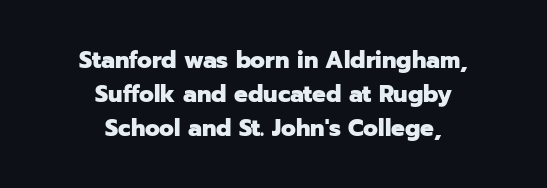
Q: Is the text bold? A: Yes.
Q: Is the text italic (slanted)? A: No, it is upright.
Q: Is the text underlined? A: No.
Q: How is the paragraph aligned? A: Centered.
Q: Is the spacing between letters normal or unusually wide? A: Normal.
Q: Is the spacing between lines tight, normal or loose? A: Normal.
